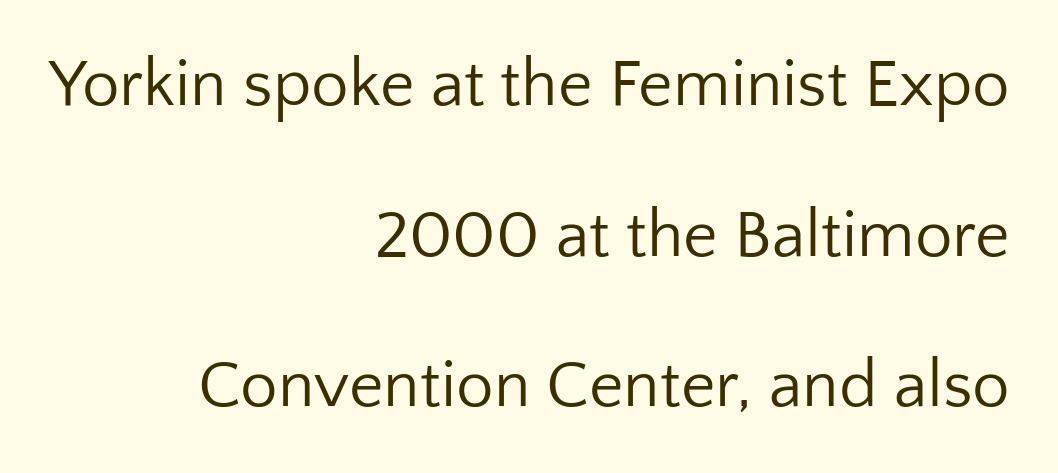
The image shows 67 px regular-weight sans-serif type, upright; set right-aligned, loose line spacing (2.25x), normal letter spacing, not underlined; low stroke contrast and a medium x-height.
